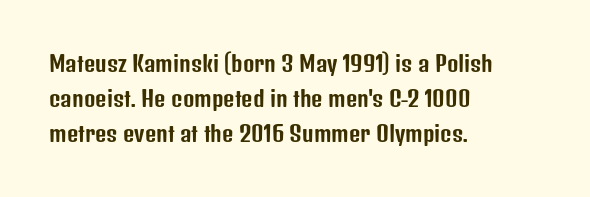
{"italic": "no", "underline": "no", "align": "left", "line_spacing": "normal", "line_spacing_ratio": 1.6, "letter_spacing": "normal", "letter_spacing_em": 0.0, "glyph_px": 22}
